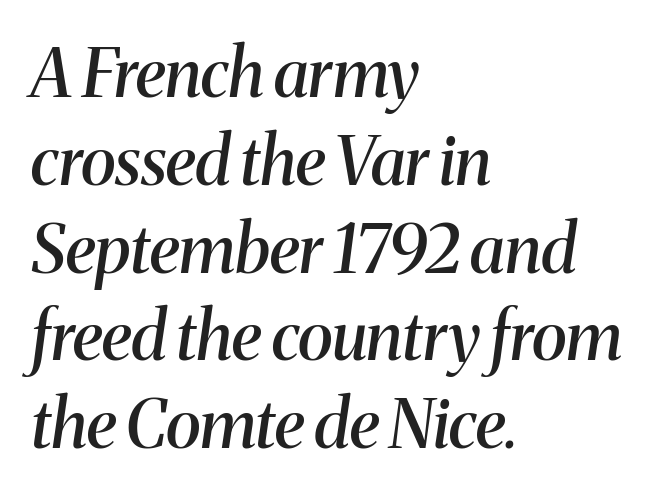
Each word holds together tightly as a unit, with standard inter-letter gaps. Summary of vertical rhythm: regular, with standard interline spacing. Casual observation: everything's shoved over to the left. The typesetting leans somewhat heavy: a semibold. A typesetter would call this proportional, since set widths differ per character. Slant detected: the letters are inclined.
